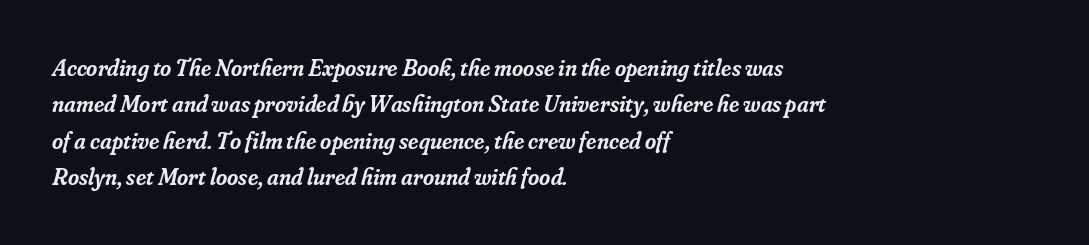
Q: Is the text bold? A: Semi-bold.
Q: Is the text italic (slanted)? A: Yes, it leans right by about 16 degrees.
Q: Is the text underlined? A: No.
Q: How is the paragraph aligned? A: Left-aligned.
Q: Is the spacing between letters normal or unusually wide? A: Normal.
Q: Is the spacing between lines tight, normal or loose? A: Normal.
